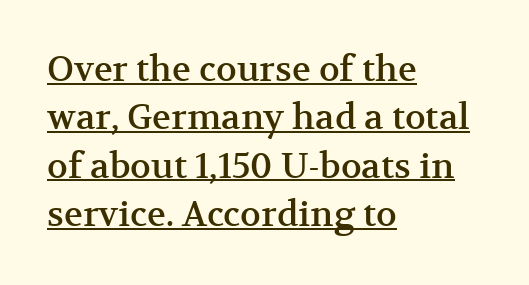
The image shows 35 px serif type, upright; set left-aligned, normal line spacing (1.38x), normal letter spacing, underlined; medium stroke contrast and a medium x-height.
